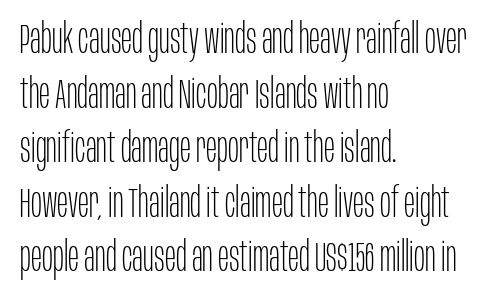
Q: Is the text bold? A: No.
Q: Is the text italic (slanted)? A: No, it is upright.
Q: Is the typeface a serif or a sans-serif typeface? A: Sans-serif.
Q: Is the text underlined? A: No.
Q: How is the paragraph aligned? A: Left-aligned.
Q: Is the spacing between letters normal or unusually wide? A: Normal.
Q: Is the spacing between lines tight, normal or loose? A: Normal.
Q: Width (condensed, normal, or wide)? A: Condensed.
Q: Stroke contrast? A: Low.
Q: x-height? A: Large.
Q: Monospaced? A: No.
